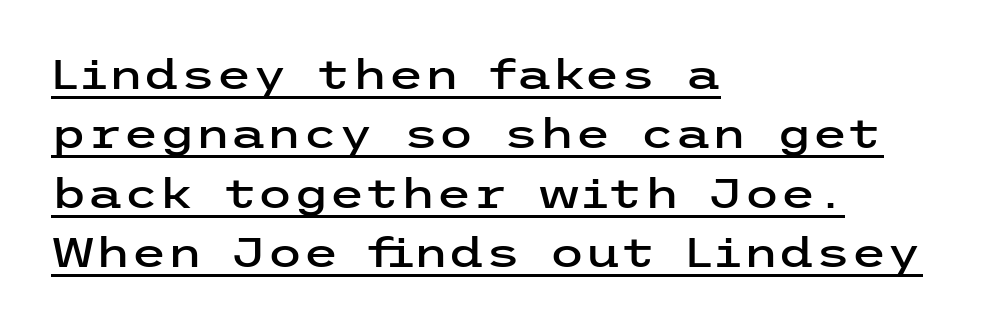
{"serif": "no", "italic": "no", "width": "wide", "stroke_contrast": "low", "x_height": "medium", "underline": "yes", "align": "left", "line_spacing": "normal", "line_spacing_ratio": 1.45, "letter_spacing": "normal", "letter_spacing_em": 0.0, "glyph_px": 41}
